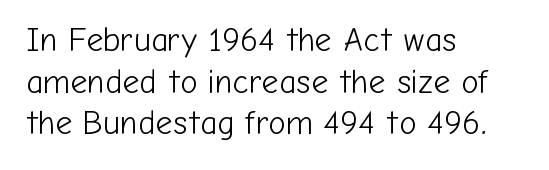
Looks like regular typesetting: each glyph gets only the width it needs. Caption: multi-line text, flush left, ragged right. Nope, no serifs anywhere on these letters. Students, note that the glyphs here touch the page at normal intervals. The string is rendered with underlining switched off.
